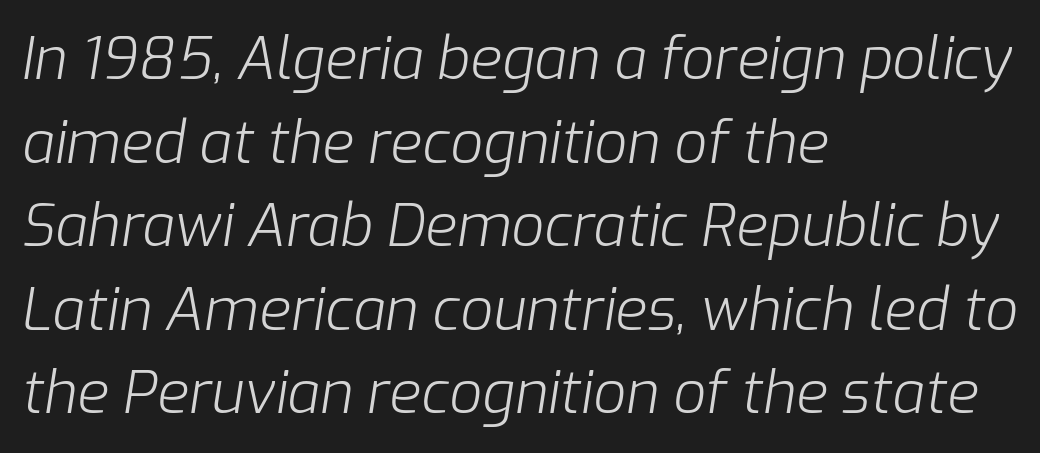
The image shows 58 px light type, italic (leaning right); set left-aligned, normal line spacing (1.44x), normal letter spacing, not underlined; low stroke contrast and a medium x-height.
